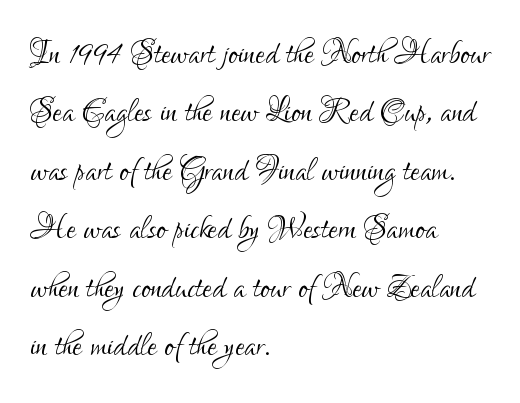
The image shows 43 px light, condensed sans-serif type; set left-aligned, normal line spacing (1.36x), normal letter spacing, not underlined; low stroke contrast and a small x-height.
